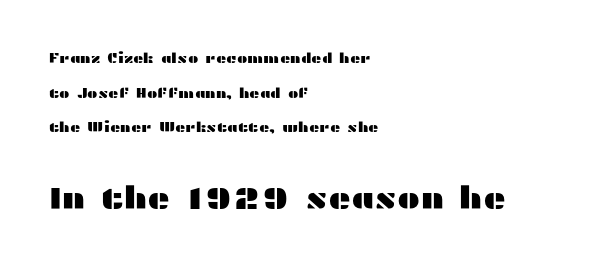
The image shows 31 px wide sans-serif type, upright; set left-aligned, loose line spacing (2.48x), normal letter spacing, not underlined; the second (bottom) block is 2.21x larger; medium stroke contrast and a medium x-height.
